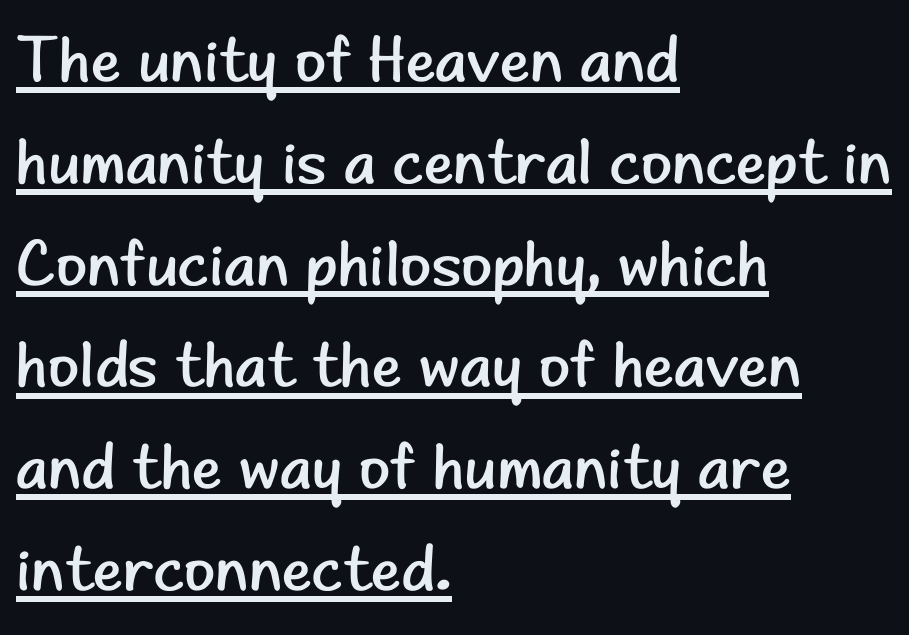
{"serif": "no", "italic": "no", "bold": "no", "weight": "regular", "width": "normal", "stroke_contrast": "low", "x_height": "small", "monospaced": "no", "underline": "yes", "align": "left", "line_spacing": "normal", "line_spacing_ratio": 1.59, "letter_spacing": "normal", "letter_spacing_em": 0.0, "glyph_px": 64}
